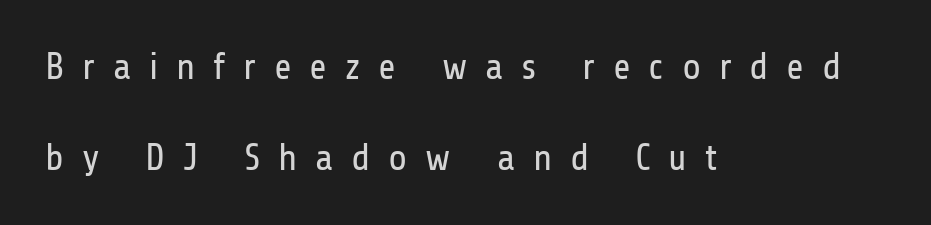
Q: Is the text bold? A: No.
Q: Is the text italic (slanted)? A: No, it is upright.
Q: Is the typeface a serif or a sans-serif typeface? A: Sans-serif.
Q: Is the text underlined? A: No.
Q: How is the paragraph aligned? A: Left-aligned.
Q: Is the spacing between letters normal or unusually wide? A: Unusually wide.
Q: Is the spacing between lines tight, normal or loose? A: Loose.
Q: Width (condensed, normal, or wide)? A: Condensed.
Q: Stroke contrast? A: Low.
Q: x-height? A: Medium.
Q: Monospaced? A: No.
